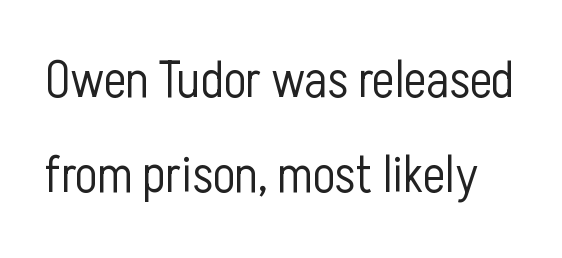
Q: Is the text bold? A: No.
Q: Is the text italic (slanted)? A: No, it is upright.
Q: Is the typeface a serif or a sans-serif typeface? A: Sans-serif.
Q: Is the text underlined? A: No.
Q: Is the spacing between letters normal or unusually wide? A: Normal.
Q: Width (condensed, normal, or wide)? A: Condensed.
Q: Stroke contrast? A: Low.
Q: x-height? A: Medium.
Q: Monospaced? A: No.
